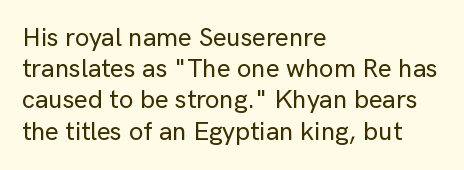
The passage is arranged the way most books set body copy — flush left. This is the regular roman posture of the typeface. The rendering keeps characters at their native spacing. Honestly, there is no underline to notice here at all.
